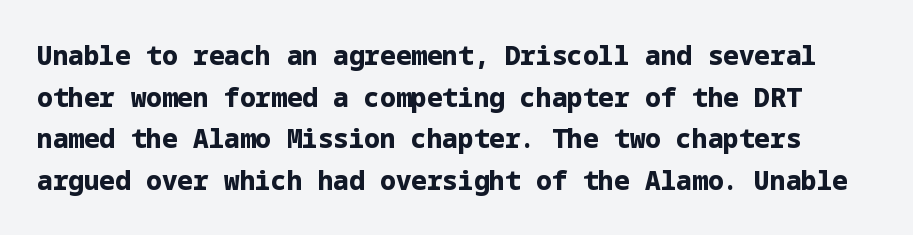
The image shows 26 px bold type, upright; set normal line spacing (1.6x), normal letter spacing, not underlined.
